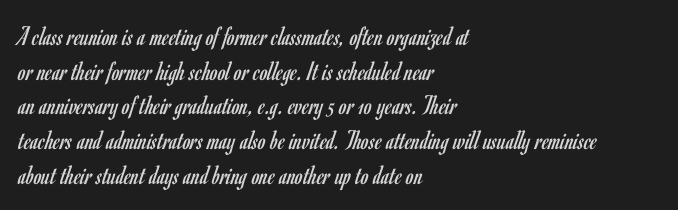
The image shows 28 px regular-weight, condensed sans-serif type; set left-aligned, line spacing 1.24x, normal letter spacing, not underlined; low stroke contrast and a small x-height.
